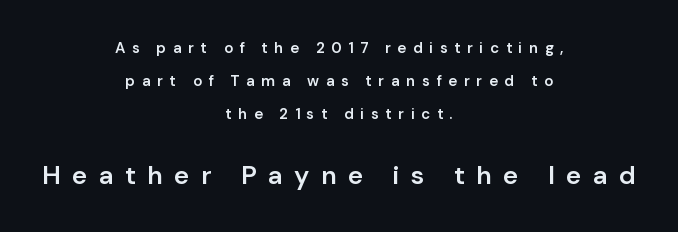
Q: Is the text bold? A: Semi-bold.
Q: Is the text italic (slanted)? A: No, it is upright.
Q: Is the text underlined? A: No.
Q: How is the paragraph aligned? A: Centered.
Q: Is the spacing between letters normal or unusually wide? A: Unusually wide.
Q: Is the spacing between lines tight, normal or loose? A: Loose.
Q: Which block of text is set in a larger size, the first (top) or the second (bottom)? A: The second (bottom) one.
